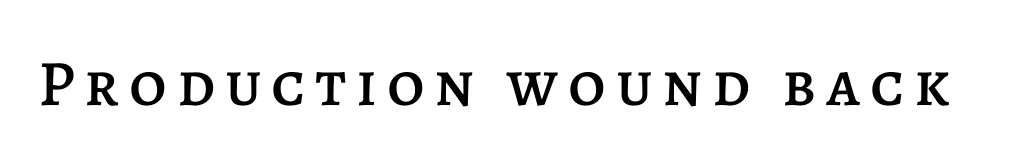
Note the varied advance widths — an 'i' is clearly narrower than an 'm'. The baseline area is clear. Upright lettering throughout.
